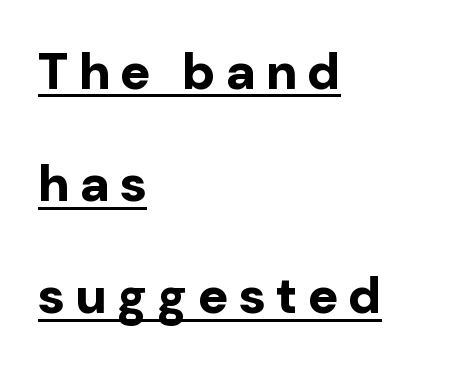
Q: Is the text bold? A: Yes.
Q: Is the text italic (slanted)? A: No, it is upright.
Q: Is the typeface a serif or a sans-serif typeface? A: Sans-serif.
Q: Is the text underlined? A: Yes.
Q: How is the paragraph aligned? A: Left-aligned.
Q: Is the spacing between letters normal or unusually wide? A: Unusually wide.
Q: Is the spacing between lines tight, normal or loose? A: Loose.
Q: Width (condensed, normal, or wide)? A: Normal.
Q: Stroke contrast? A: Low.
Q: x-height? A: Medium.
Q: Monospaced? A: No.
